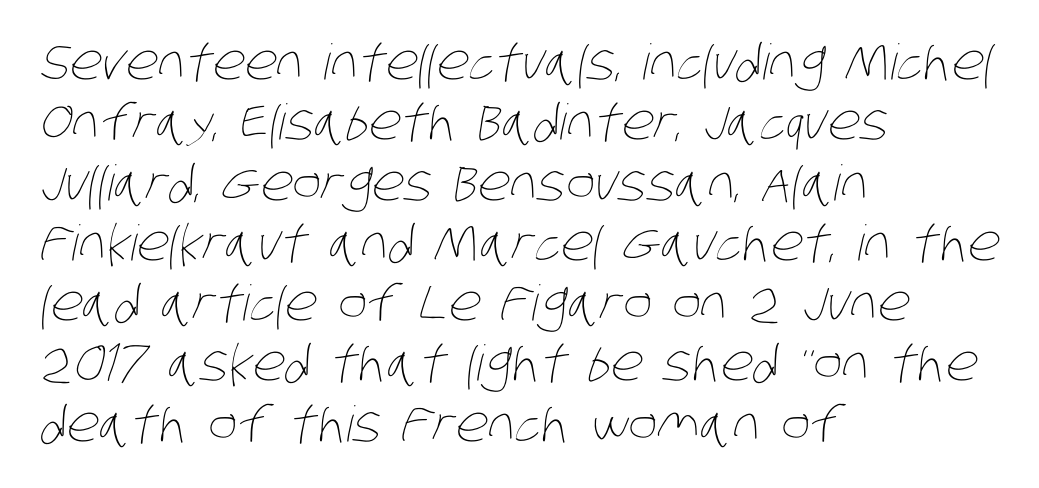
{"bold": "no", "weight": "thin", "width": "condensed", "stroke_contrast": "low", "x_height": "large", "monospaced": "no", "underline": "no", "align": "left", "line_spacing_ratio": 1.23, "letter_spacing": "normal", "letter_spacing_em": 0.0, "glyph_px": 49}
